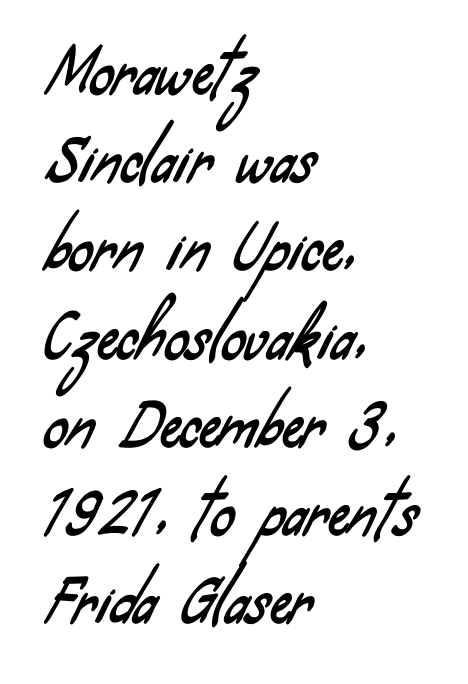
Q: Is the typeface a serif or a sans-serif typeface? A: Sans-serif.
Q: Is the text underlined? A: No.
Q: How is the paragraph aligned? A: Left-aligned.
Q: Is the spacing between letters normal or unusually wide? A: Normal.
Q: Is the spacing between lines tight, normal or loose? A: Normal.
Q: Width (condensed, normal, or wide)? A: Condensed.
Q: Stroke contrast? A: Low.
Q: x-height? A: Small.
Q: Monospaced? A: No.
